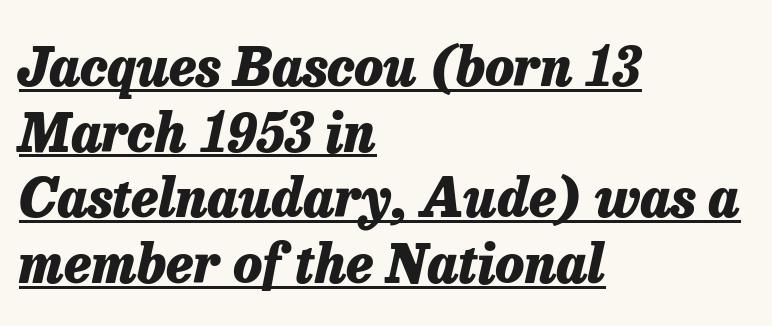
{"italic": "yes", "lean": "right", "slant_degrees": 13, "bold": "yes", "weight": "heavy", "width": "normal", "stroke_contrast": "low", "x_height": "medium", "monospaced": "no", "underline": "yes", "align": "left", "line_spacing_ratio": 1.24, "letter_spacing": "normal", "letter_spacing_em": 0.0, "glyph_px": 53}
